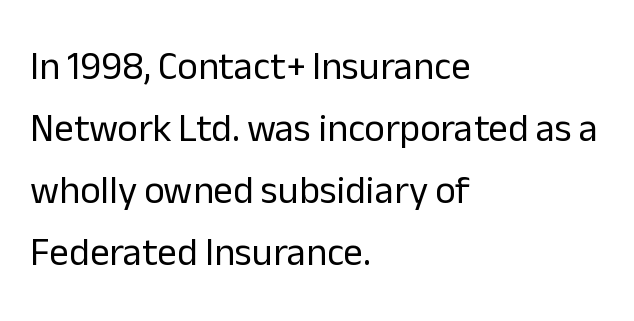
{"serif": "no", "italic": "no", "bold": "no", "weight": "regular", "width": "normal", "stroke_contrast": "low", "x_height": "medium", "monospaced": "no", "underline": "no", "align": "left", "line_spacing": "normal", "line_spacing_ratio": 1.59, "letter_spacing": "normal", "letter_spacing_em": 0.0, "glyph_px": 39}
